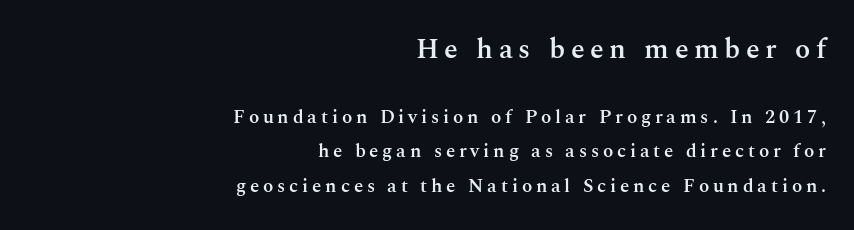
The image shows 28 px semibold serif type, upright; set right-aligned, line spacing 1.83x, unusually wide letter spacing (+0.2 em), not underlined; the first (top) block is 1.47x larger; medium stroke contrast and a medium x-height.
